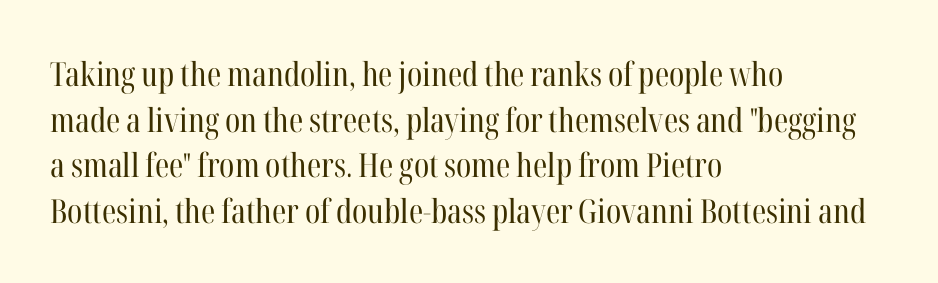
{"serif": "yes", "italic": "no", "bold": "no", "weight": "regular", "width": "condensed", "stroke_contrast": "high", "x_height": "medium", "monospaced": "no", "underline": "no", "align": "left", "line_spacing": "normal", "line_spacing_ratio": 1.38, "letter_spacing": "normal", "letter_spacing_em": 0.0, "glyph_px": 33}
